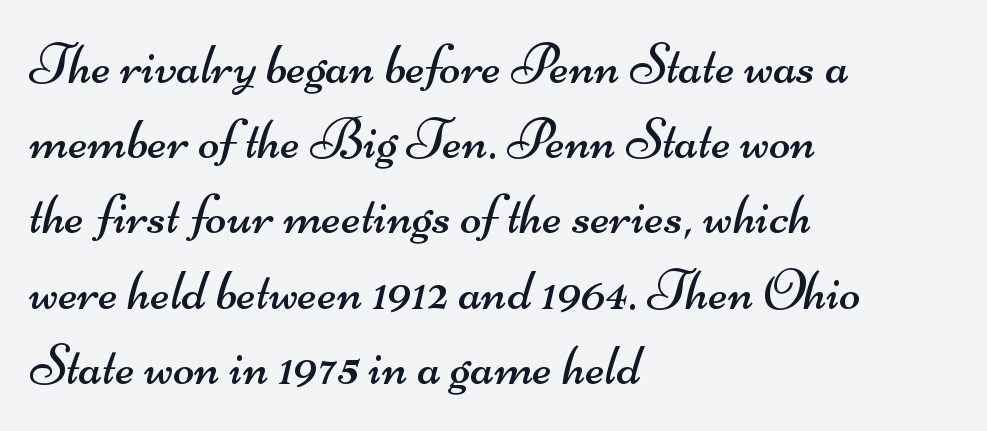
{"serif": "no", "bold": "no", "weight": "regular", "width": "wide", "stroke_contrast": "medium", "x_height": "small", "monospaced": "no", "underline": "no", "align": "left", "line_spacing": "normal", "line_spacing_ratio": 1.32, "letter_spacing": "normal", "letter_spacing_em": 0.0, "glyph_px": 57}
